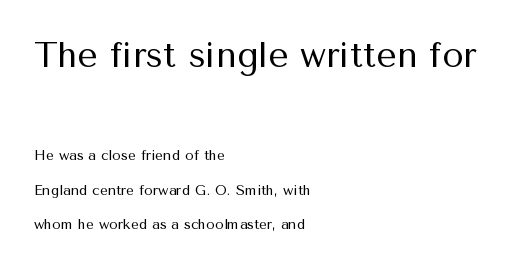
The image shows 35 px regular-weight sans-serif type, upright; set left-aligned, loose line spacing (2.44x), normal letter spacing, not underlined; the first (top) block is 2.5x larger; medium stroke contrast and a medium x-height.
